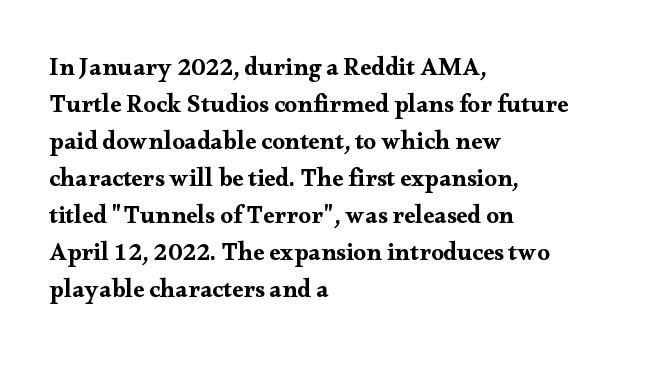
The image shows 25 px text type, upright; set left-aligned, normal line spacing (1.48x), normal letter spacing, not underlined.
